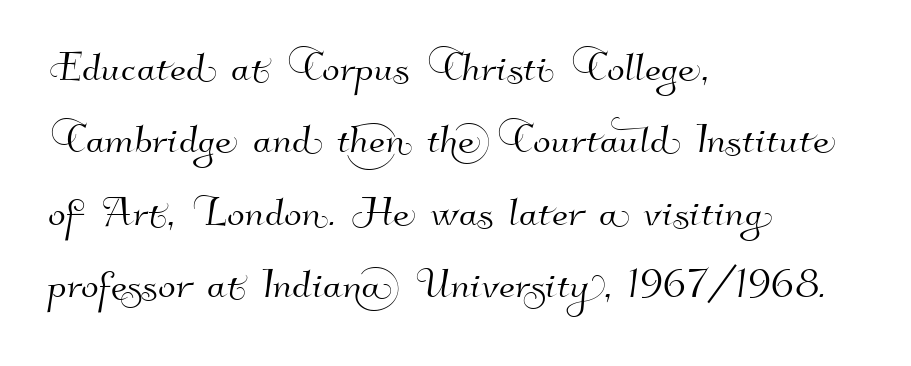
This sample has the flowing, uneven cadence of proportional lettering. One-word summary of the alignment: left. Successive baselines arrive at the customary interval. I'd call this a sans setting — the letters go barefoot.
